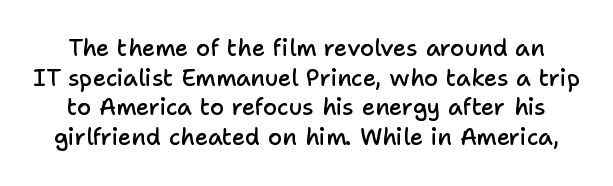
{"italic": "no", "bold": "semi", "underline": "no", "line_spacing": "normal", "line_spacing_ratio": 1.29, "letter_spacing": "normal", "letter_spacing_em": 0.0, "glyph_px": 23}
